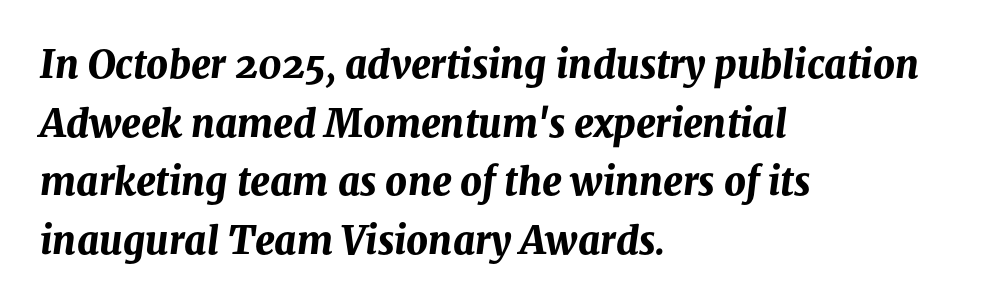
Notice how descenders clear the ascenders below comfortably — that's standard leading. The ragged edge is on the right, which tells us the setting is flush left. Does the weight exceed regular? Yes, all the way to bold. Honestly, the letter spacing is just normal — you wouldn't notice it.
